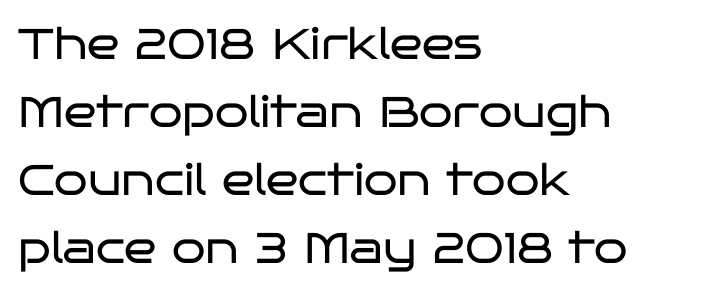
The image shows 43 px regular-weight, wide sans-serif type, upright; set left-aligned, normal line spacing (1.58x), normal letter spacing, not underlined; low stroke contrast and a large x-height.
